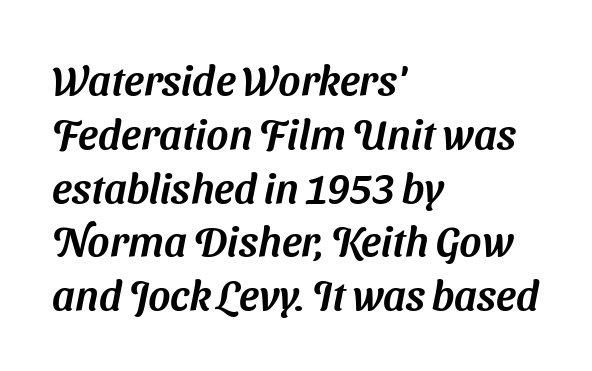
{"serif": "no", "width": "normal", "stroke_contrast": "medium", "x_height": "medium", "monospaced": "no", "underline": "no", "align": "left", "line_spacing": "normal", "line_spacing_ratio": 1.28, "letter_spacing": "normal", "letter_spacing_em": 0.0, "glyph_px": 42}
